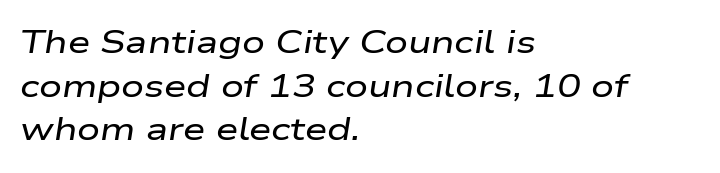
A student would call this left alignment; a typographer would say flush left, rag right. Inter-character spacing is left at the font's built-in metrics. In terms of posture, this sample is oblique. Horizontal bands of white between lines are of average thickness.
